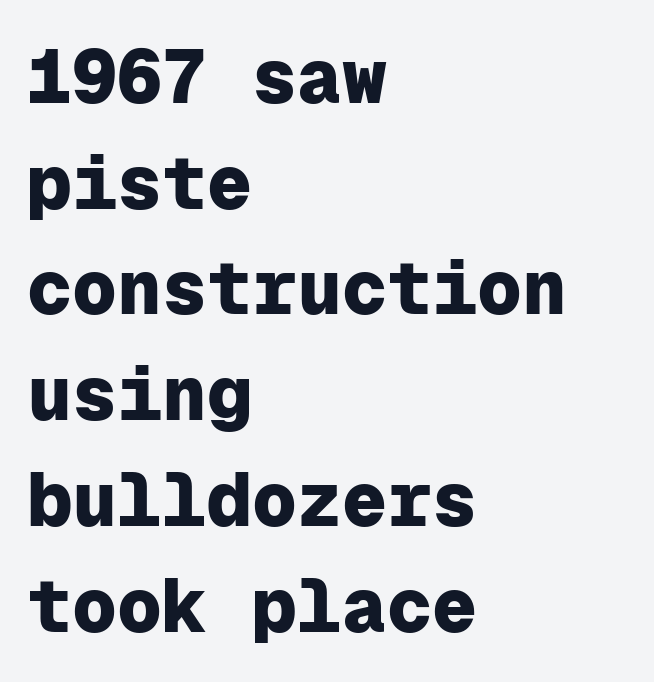
The image shows 75 px heavy sans-serif type, upright, monospaced; set left-aligned, normal line spacing (1.41x), normal letter spacing, not underlined; low stroke contrast and a medium x-height.
